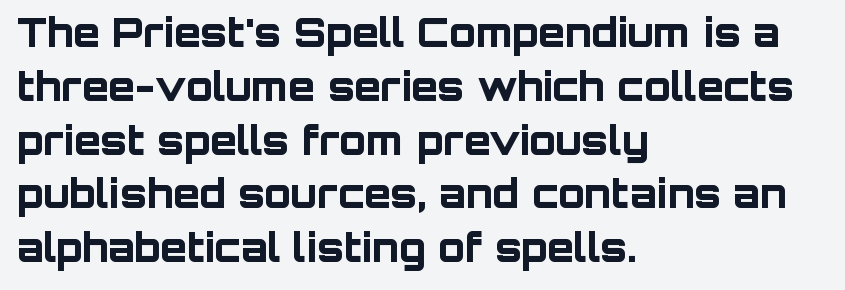
One-word summary of the alignment: left. The face used here is proportionally spaced, like ordinary book or web type. Compared with an ordinary text face, these strokes are far heavier — a full bold. Tracking value appears to be zero — textbook default spacing. Each letter's strokes conclude bluntly, with no projecting serifs. Underline: absent.
